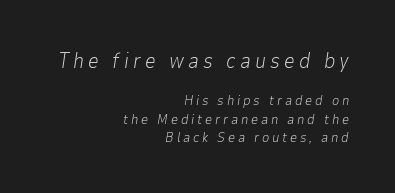
Q: Is the text bold? A: No.
Q: Is the text italic (slanted)? A: Yes, it leans right by about 9 degrees.
Q: Is the text underlined? A: No.
Q: How is the paragraph aligned? A: Right-aligned.
Q: Is the spacing between letters normal or unusually wide? A: Unusually wide.
Q: Is the spacing between lines tight, normal or loose? A: Normal.
Q: Which block of text is set in a larger size, the first (top) or the second (bottom)? A: The first (top) one.
